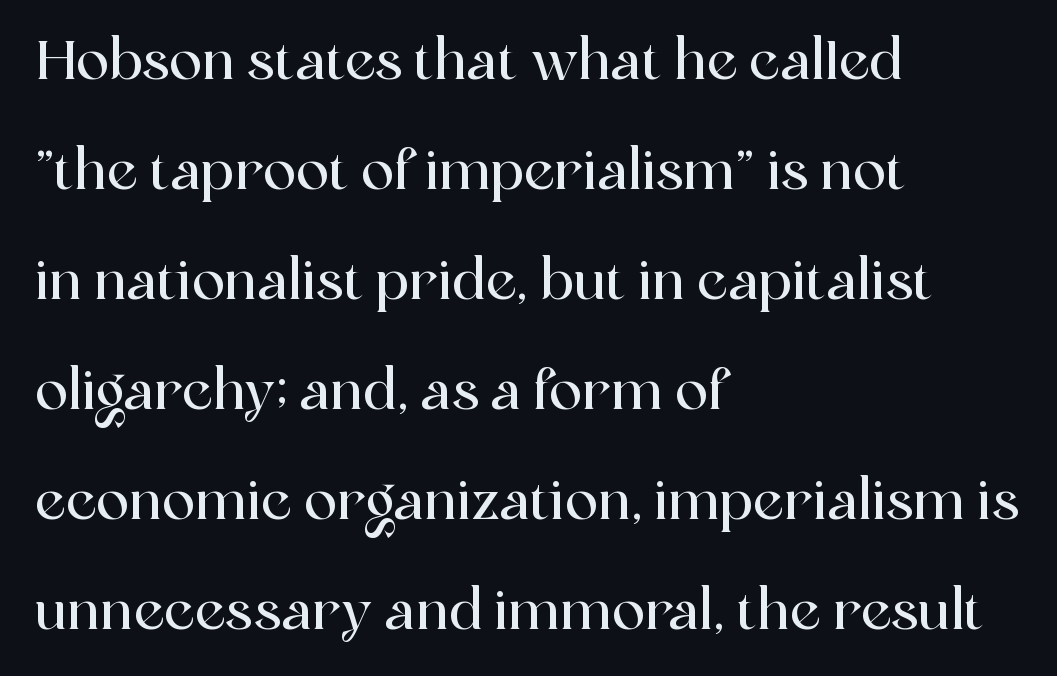
Airy leading. A classic flush-left, rag-right setting is used for this passage. There is no visible air inserted between adjacent glyphs. A bare baseline throughout the passage.
